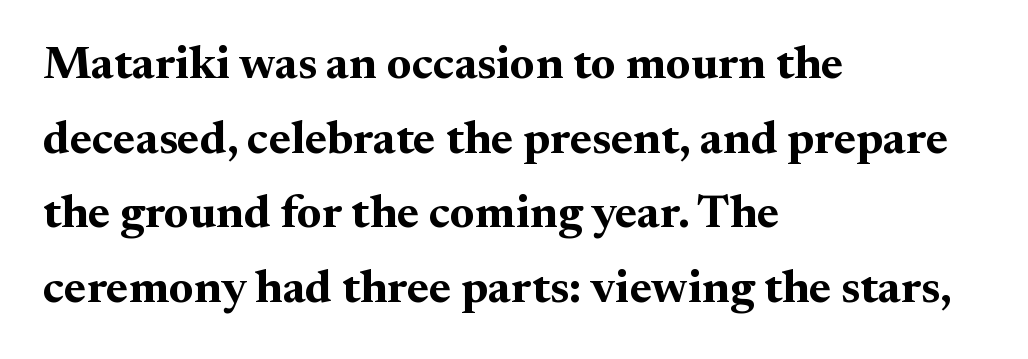
Q: Is the text bold? A: Yes.
Q: Is the text italic (slanted)? A: No, it is upright.
Q: Is the typeface a serif or a sans-serif typeface? A: Serif.
Q: Is the text underlined? A: No.
Q: How is the paragraph aligned? A: Left-aligned.
Q: Is the spacing between letters normal or unusually wide? A: Normal.
Q: Is the spacing between lines tight, normal or loose? A: Normal.
Q: Width (condensed, normal, or wide)? A: Normal.
Q: Stroke contrast? A: Medium.
Q: x-height? A: Small.
Q: Monospaced? A: No.
